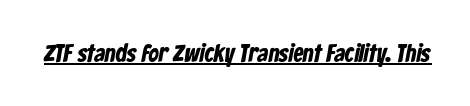
The image shows 25 px bold type; set normal letter spacing, underlined.
